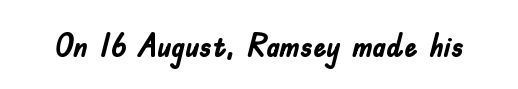
Q: Is the text bold? A: Yes.
Q: Is the text italic (slanted)? A: Yes.
Q: Is the typeface a serif or a sans-serif typeface? A: Sans-serif.
Q: Is the text underlined? A: No.
Q: Is the spacing between letters normal or unusually wide? A: Normal.
Q: Width (condensed, normal, or wide)? A: Condensed.
Q: Stroke contrast? A: Low.
Q: x-height? A: Small.
Q: Monospaced? A: No.
